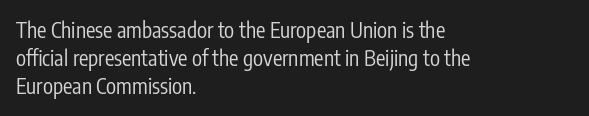
Visually the block forms a straight wall on the left and a jagged coastline on the right. Style check: upright. Bold? No — there's no thickening of the strokes. Notice how descenders clear the ascenders below comfortably — that's standard leading. Each word holds together tightly as a unit, with standard inter-letter gaps.
